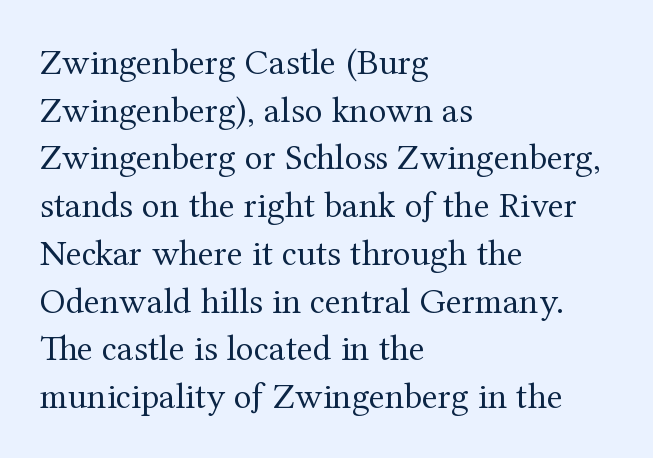
{"serif": "yes", "italic": "no", "bold": "no", "weight": "regular", "width": "normal", "stroke_contrast": "medium", "x_height": "medium", "monospaced": "no", "underline": "no", "align": "left", "line_spacing": "normal", "line_spacing_ratio": 1.29, "letter_spacing": "normal", "letter_spacing_em": 0.0, "glyph_px": 37}
